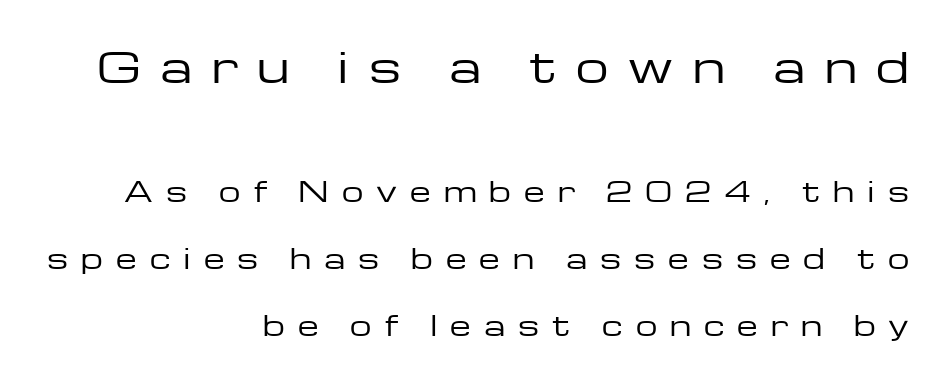
Q: Is the text bold? A: No.
Q: Is the text italic (slanted)? A: No, it is upright.
Q: Is the typeface a serif or a sans-serif typeface? A: Sans-serif.
Q: Is the text underlined? A: No.
Q: How is the paragraph aligned? A: Right-aligned.
Q: Is the spacing between letters normal or unusually wide? A: Unusually wide.
Q: Is the spacing between lines tight, normal or loose? A: Loose.
Q: Which block of text is set in a larger size, the first (top) or the second (bottom)? A: The first (top) one.
Q: Width (condensed, normal, or wide)? A: Wide.
Q: Stroke contrast? A: Low.
Q: x-height? A: Medium.
Q: Monospaced? A: No.
